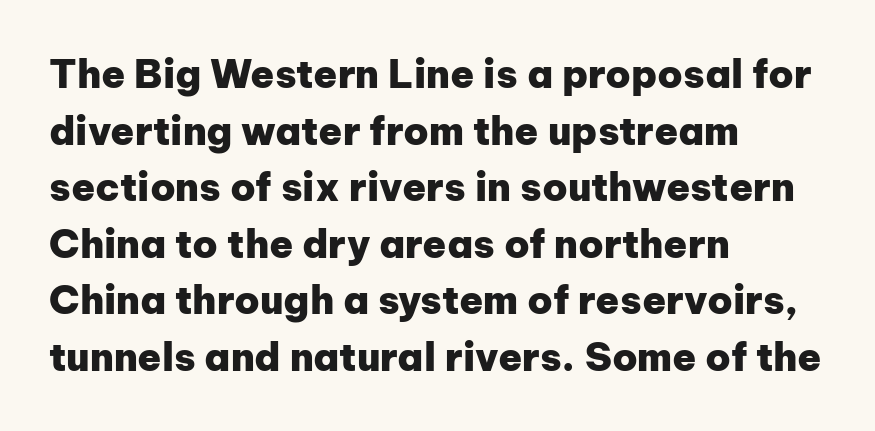
The image shows 39 px heavy sans-serif type, upright; set left-aligned, normal line spacing (1.45x), normal letter spacing, not underlined; low stroke contrast and a medium x-height.
